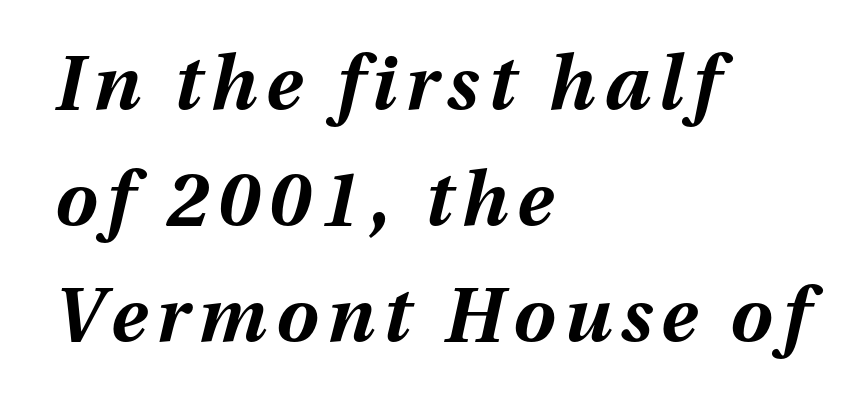
{"italic": "yes", "lean": "right", "slant_degrees": 13, "bold": "yes", "weight": "bold", "width": "normal", "stroke_contrast": "medium", "x_height": "medium", "monospaced": "no", "underline": "no", "align": "left", "line_spacing": "normal", "line_spacing_ratio": 1.55, "glyph_px": 75}
